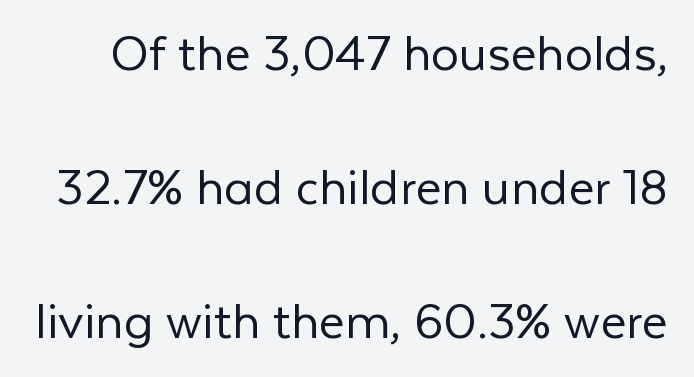
{"serif": "no", "italic": "no", "bold": "no", "weight": "light", "width": "normal", "stroke_contrast": "low", "x_height": "medium", "monospaced": "no", "underline": "no", "line_spacing": "loose", "line_spacing_ratio": 2.39, "letter_spacing": "normal", "letter_spacing_em": 0.0, "glyph_px": 56}
